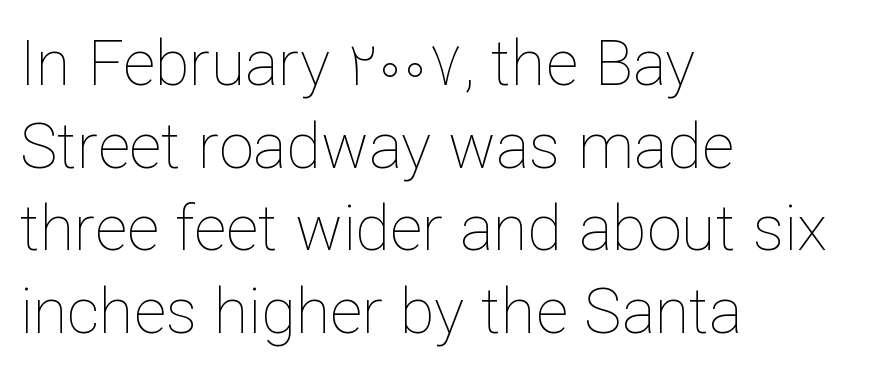
The image shows 63 px thin type, upright; set left-aligned, normal line spacing (1.31x), normal letter spacing, not underlined; low stroke contrast and a medium x-height.
